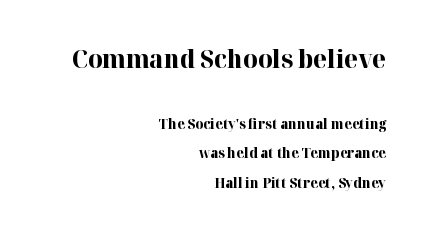
The first block has been scaled up relative to the second. Look at the tracking — it's just the regular setting, nothing added. Type without underlining. The rendering uses a bold face; every stroke is thick and dark.
